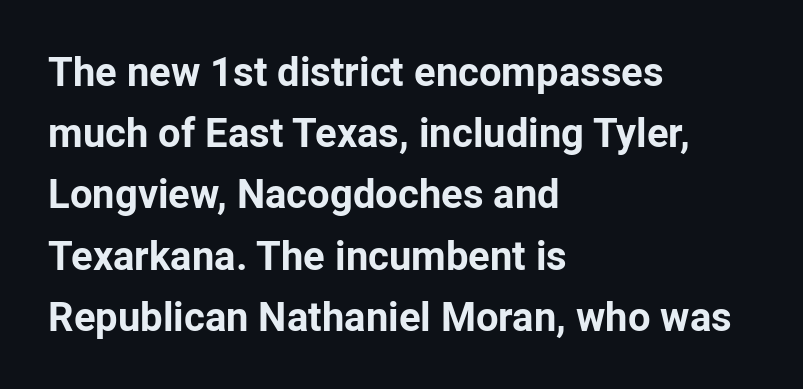
Q: Is the text bold? A: Yes.
Q: Is the text italic (slanted)? A: No, it is upright.
Q: Is the typeface a serif or a sans-serif typeface? A: Sans-serif.
Q: Is the text underlined? A: No.
Q: How is the paragraph aligned? A: Left-aligned.
Q: Is the spacing between letters normal or unusually wide? A: Normal.
Q: Is the spacing between lines tight, normal or loose? A: Normal.
Q: Width (condensed, normal, or wide)? A: Normal.
Q: Stroke contrast? A: Low.
Q: x-height? A: Medium.
Q: Monospaced? A: No.
